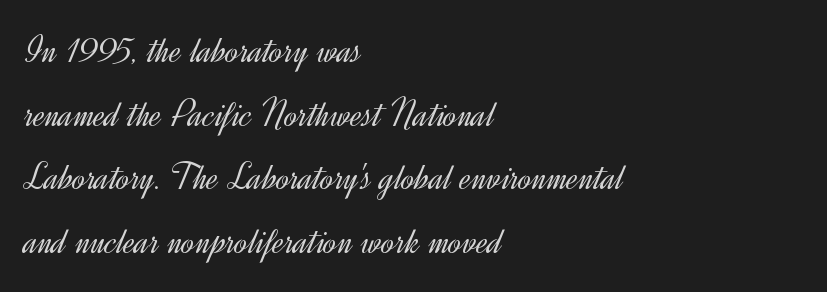
Q: Is the text bold? A: No.
Q: Is the text italic (slanted)? A: Yes.
Q: Is the typeface a serif or a sans-serif typeface? A: Sans-serif.
Q: Is the text underlined? A: No.
Q: How is the paragraph aligned? A: Left-aligned.
Q: Is the spacing between letters normal or unusually wide? A: Normal.
Q: Is the spacing between lines tight, normal or loose? A: Normal.
Q: Width (condensed, normal, or wide)? A: Normal.
Q: x-height? A: Small.
Q: Monospaced? A: No.
